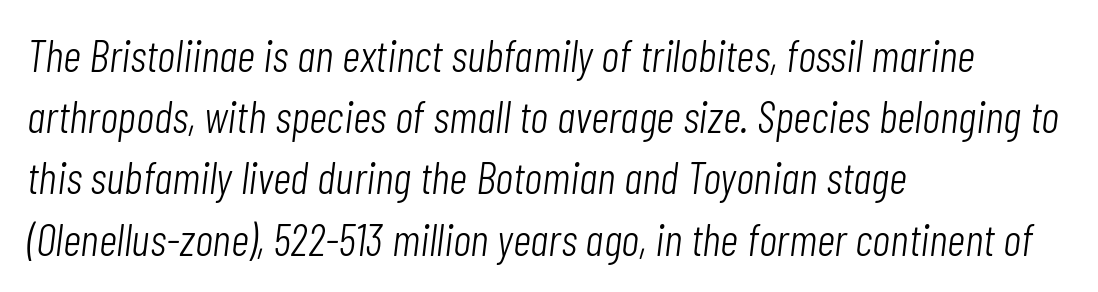
Q: Is the text bold? A: No.
Q: Is the text italic (slanted)? A: Yes, it leans right by about 7 degrees.
Q: Is the text underlined? A: No.
Q: How is the paragraph aligned? A: Left-aligned.
Q: Is the spacing between letters normal or unusually wide? A: Normal.
Q: Is the spacing between lines tight, normal or loose? A: Normal.
Q: Width (condensed, normal, or wide)? A: Condensed.
Q: Stroke contrast? A: Low.
Q: x-height? A: Medium.
Q: Monospaced? A: No.
